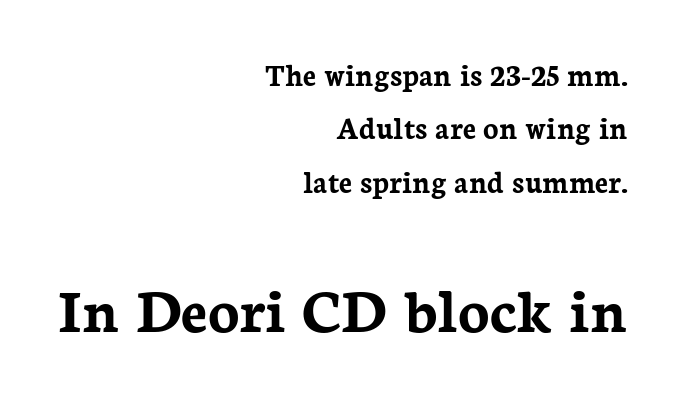
Yep, those are serifs on the letters. Descenders are the only things crossing below the line. Baseline-to-baseline distance is the conventional proportion of letter height. Do the characters align in a grid? No, the font is proportional. Typesetter's note — lower block bumped up in size, upper block left smaller.
